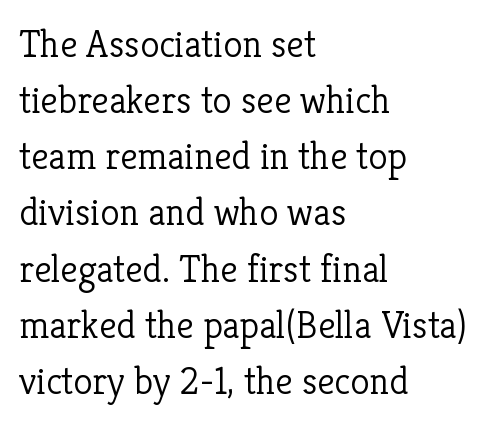
The image shows 39 px light serif type, upright; set left-aligned, normal line spacing (1.44x), normal letter spacing, not underlined; low stroke contrast and a medium x-height.
